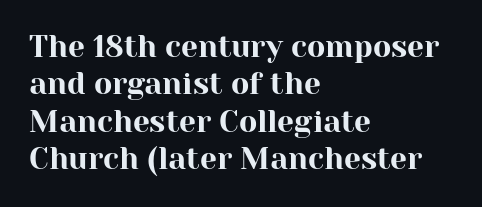
Q: Is the text italic (slanted)? A: No, it is upright.
Q: Is the typeface a serif or a sans-serif typeface? A: Serif.
Q: Is the text underlined? A: No.
Q: How is the paragraph aligned? A: Left-aligned.
Q: Is the spacing between letters normal or unusually wide? A: Normal.
Q: Is the spacing between lines tight, normal or loose? A: Normal.
Q: Width (condensed, normal, or wide)? A: Normal.
Q: Stroke contrast? A: High.
Q: x-height? A: Medium.
Q: Monospaced? A: No.
